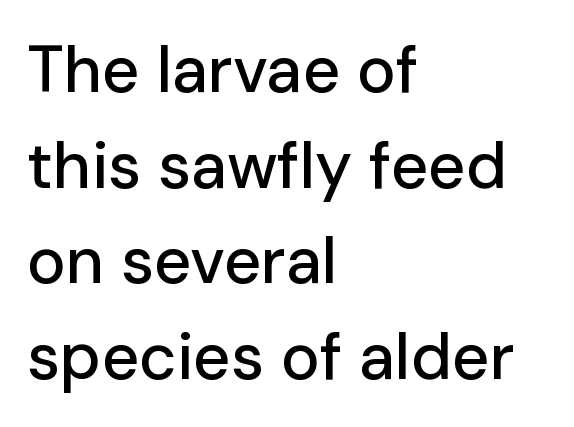
Font category for this specimen: sans-serif. Caption: standard tracking, unaltered. The rendering uses natural spacing where letterforms have individual widths. This block has exactly the height ordinary leading produces. The text block is weighted toward the left margin, trailing off unevenly rightward.
